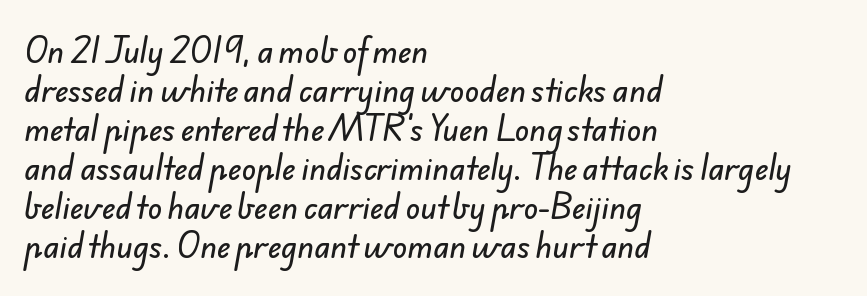
Q: Is the typeface a serif or a sans-serif typeface? A: Sans-serif.
Q: Is the text underlined? A: No.
Q: How is the paragraph aligned? A: Left-aligned.
Q: Is the spacing between letters normal or unusually wide? A: Normal.
Q: Is the spacing between lines tight, normal or loose? A: Normal.
Q: Width (condensed, normal, or wide)? A: Normal.
Q: Stroke contrast? A: Low.
Q: x-height? A: Small.
Q: Monospaced? A: No.
